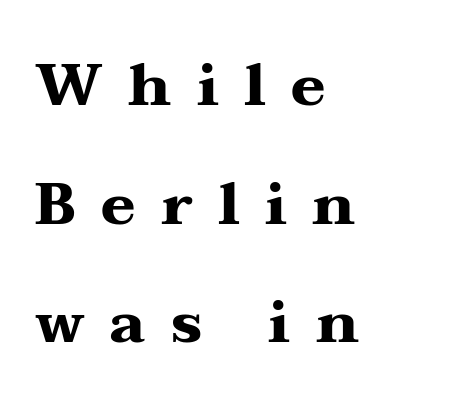
The image shows 59 px heavy, wide serif type, upright; set left-aligned, loose line spacing (2.01x), unusually wide letter spacing (+0.43 em), not underlined; medium stroke contrast and a medium x-height.
